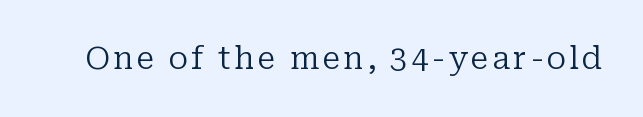
The image shows 31 px regular-weight serif type, upright; set not underlined; low stroke contrast and a medium x-height.
